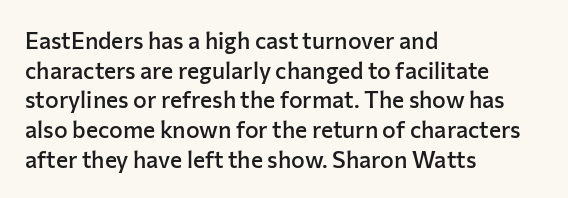
The image shows 23 px text type, upright; set left-aligned, normal line spacing (1.29x), normal letter spacing, not underlined.
